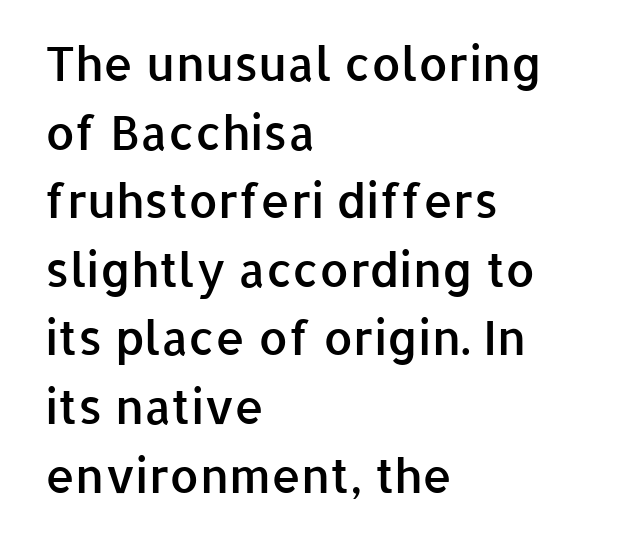
The rendering anchors every line to the left-hand side. This is sans-serif lettering, the kind often seen on screens and signage. If you measured baseline to baseline, you'd find a middling distance. This rendering features lettering with no underline. The gaps between neighbouring characters are ordinary and unremarkable.
